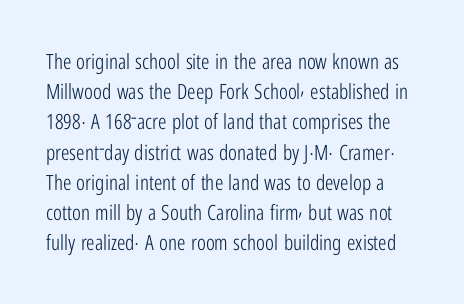
The words here are not underlined. Caption: face not bold, strokes unweighted. Notice how descenders clear the ascenders below comfortably — that's standard leading. The lettering holds an erect, upright posture throughout. Default kerning and tracking; the words read as compact shapes.
